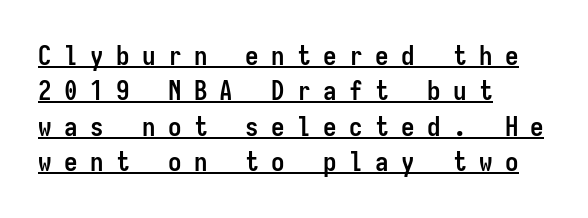
{"italic": "no", "bold": "yes", "underline": "yes", "align": "left", "line_spacing": "normal", "line_spacing_ratio": 1.31, "letter_spacing": "wide", "letter_spacing_em": 0.46, "glyph_px": 27}
